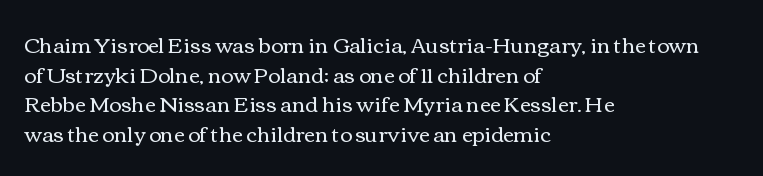
Quick note: underline off. Do the letters lean? They stand straight. The text block is weighted toward the left margin, trailing off unevenly rightward. This rendering leaves character spacing at its baseline value. Vertical spacing — default.
